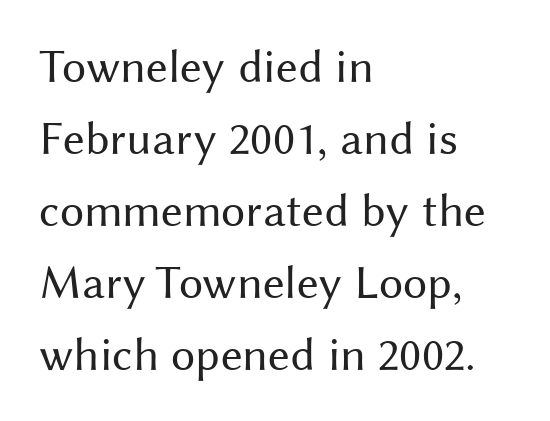
The image shows 48 px regular-weight sans-serif type, upright; set left-aligned, normal line spacing (1.5x), normal letter spacing, not underlined; medium stroke contrast and a medium x-height.
